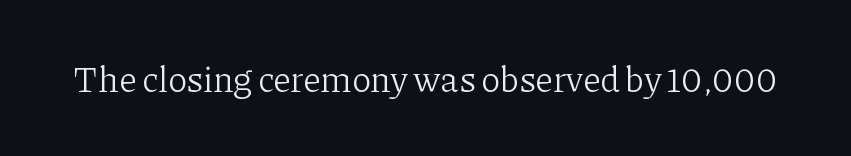
Q: Is the text bold? A: No.
Q: Is the text italic (slanted)? A: No, it is upright.
Q: Is the typeface a serif or a sans-serif typeface? A: Serif.
Q: Is the text underlined? A: No.
Q: Is the spacing between letters normal or unusually wide? A: Normal.
Q: Width (condensed, normal, or wide)? A: Normal.
Q: Stroke contrast? A: Low.
Q: x-height? A: Medium.
Q: Monospaced? A: No.
